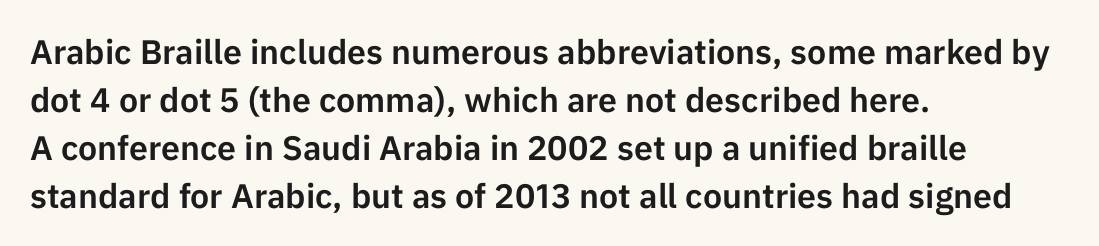
Q: Is the text italic (slanted)? A: No, it is upright.
Q: Is the typeface a serif or a sans-serif typeface? A: Sans-serif.
Q: Is the text underlined? A: No.
Q: How is the paragraph aligned? A: Left-aligned.
Q: Is the spacing between letters normal or unusually wide? A: Normal.
Q: Is the spacing between lines tight, normal or loose? A: Normal.
Q: Width (condensed, normal, or wide)? A: Normal.
Q: Stroke contrast? A: Low.
Q: x-height? A: Medium.
Q: Monospaced? A: No.
